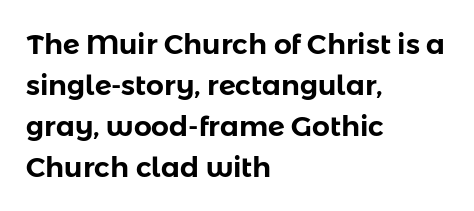
Posture: vertical. This sample has the flowing, uneven cadence of proportional lettering. Honestly, the letter spacing is just normal — you wouldn't notice it. Regular leading. Honestly, there is no underline to notice here at all.
